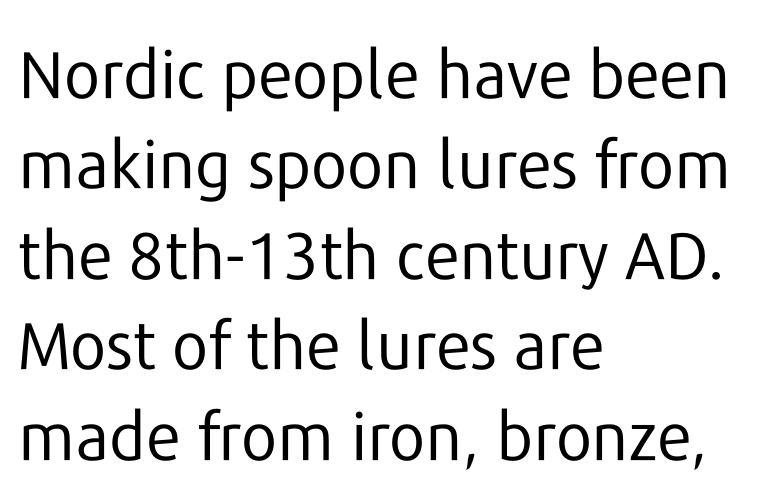
{"serif": "no", "italic": "no", "bold": "no", "weight": "regular", "width": "normal", "stroke_contrast": "low", "x_height": "medium", "monospaced": "no", "underline": "no", "align": "left", "line_spacing": "normal", "line_spacing_ratio": 1.37, "letter_spacing": "normal", "letter_spacing_em": 0.0, "glyph_px": 66}
